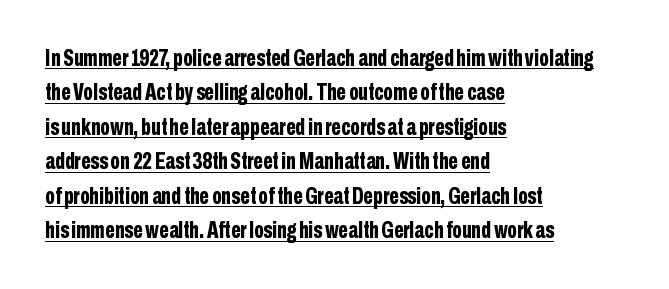
{"italic": "no", "bold": "yes", "underline": "yes", "align": "left", "line_spacing": "normal", "line_spacing_ratio": 1.5, "letter_spacing": "normal", "letter_spacing_em": 0.0, "glyph_px": 23}
